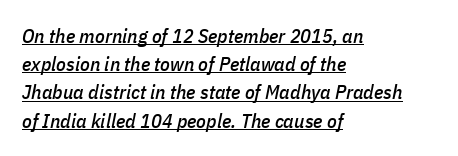
The paragraph shown leans on its left margin. The whole block is typeset with a tilt. Regular leading. Here the glyphs are tracked normally, forming tight word shapes. Honestly, the underline is the first thing you notice here.
